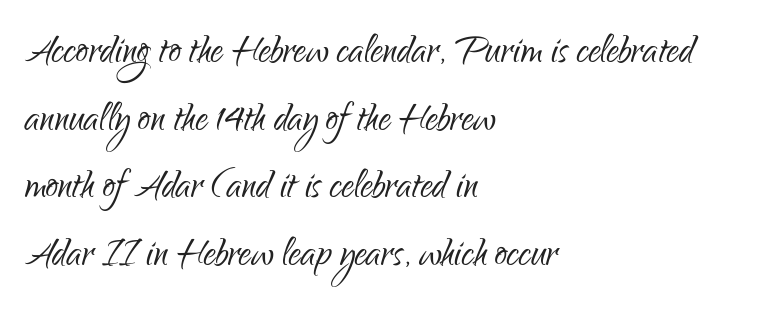
The passage is arranged the way most books set body copy — flush left. Check the space under the baseline: it is left empty. Character widths vary here, with narrow letters taking less room than wide ones. You can tell from the bare stems that sans-serif type was used.
